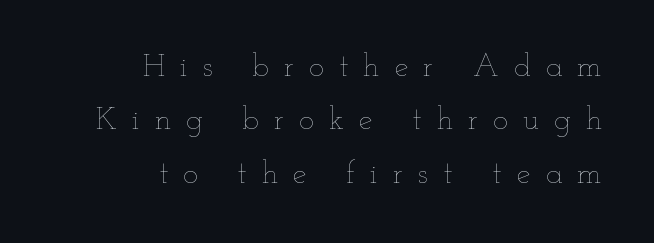
The font sits on the lighter half of the weight spectrum, regular included. Notice how the passage keeps a crisp vertical edge on the right only. Anything drawn beneath the words? Only blank space. Looks like regular typesetting: each glyph gets only the width it needs. The type sits square on the baseline with zero lean. Tracking value appears strongly positive — letters spread wide.
